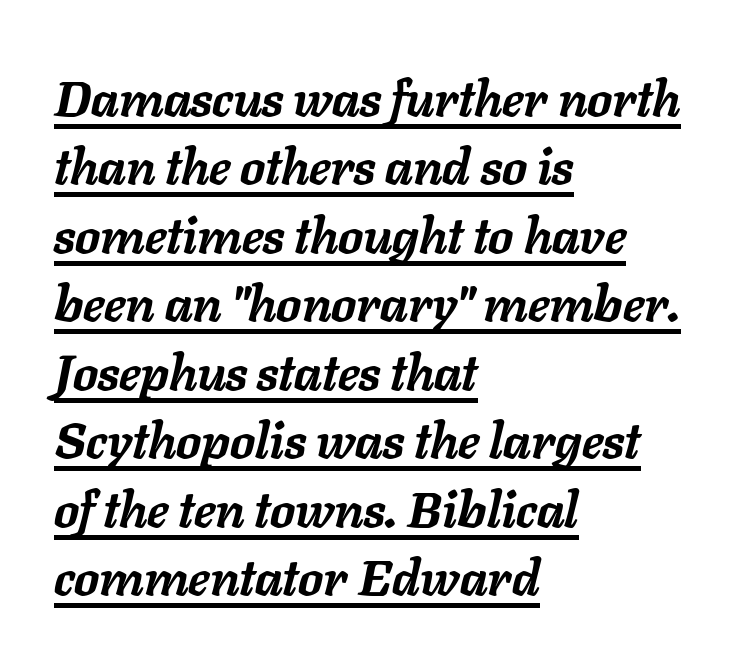
Interline gaps are of average width in this sample. Leftover space on each line is placed entirely after the last word. Here the glyphs are tracked normally, forming tight word shapes. Each letter keeps its own natural width here, so spacing adapts to shape. A typesetter would mark this as italic. These words are printed bold, with thick strokes throughout.
